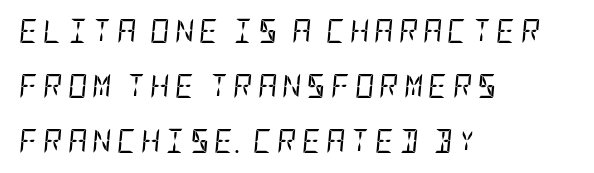
You can tell it's italic because the verticals aren't actually vertical. Loosely led — the rows are spread out. Only glyphs here, with clear space below each row. Glyph-to-glyph distance is far greater than everyday printed text.
